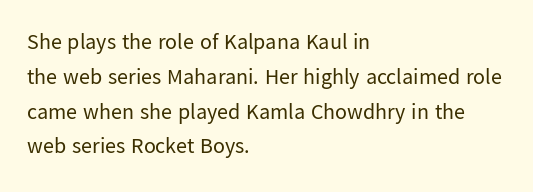
The image shows 22 px text type, upright; set left-aligned, normal line spacing (1.58x), normal letter spacing, not underlined.
